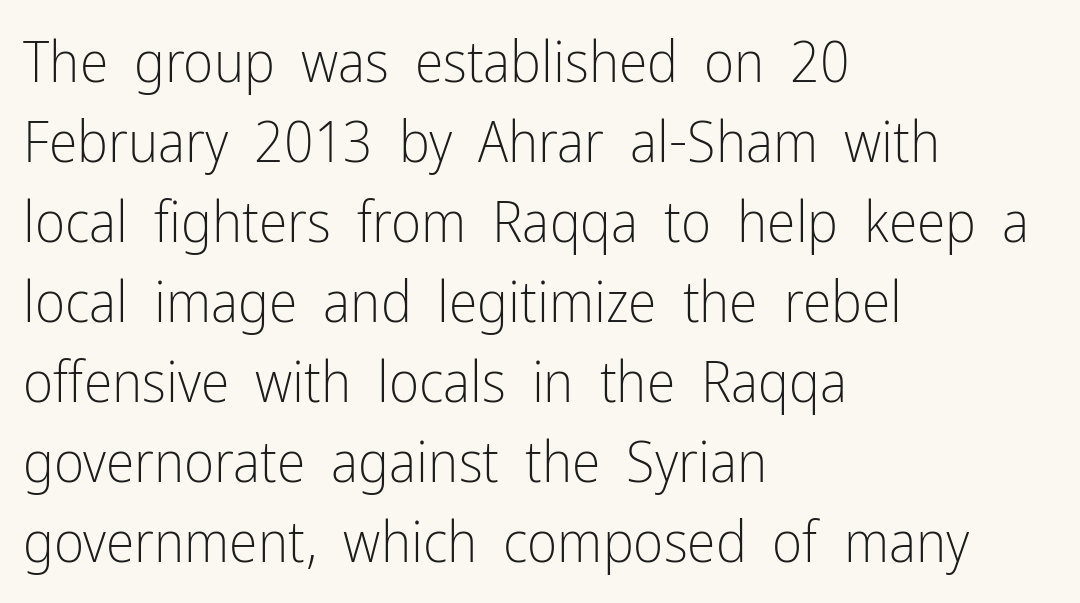
{"serif": "no", "italic": "no", "bold": "no", "weight": "light", "width": "condensed", "stroke_contrast": "low", "x_height": "medium", "monospaced": "no", "underline": "no", "align": "left", "line_spacing": "normal", "line_spacing_ratio": 1.38, "letter_spacing": "normal", "letter_spacing_em": 0.0, "glyph_px": 58}
